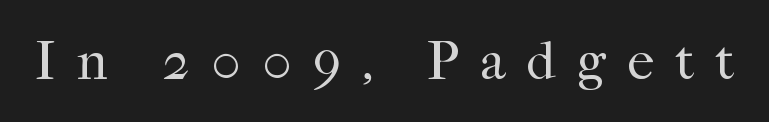
The image shows 54 px regular-weight serif type, upright; set unusually wide letter spacing (+0.39 em), not underlined; high stroke contrast and a medium x-height.
